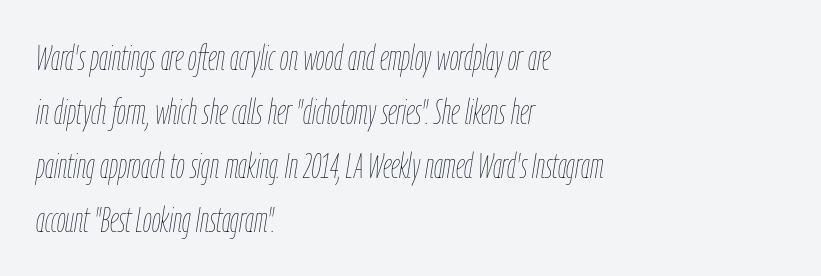
Only glyphs here, with clear space below each row. The gaps between neighbouring characters are ordinary and unremarkable. Varying glyph widths throughout — classic text-font behaviour. One-word summary of the alignment: left.
